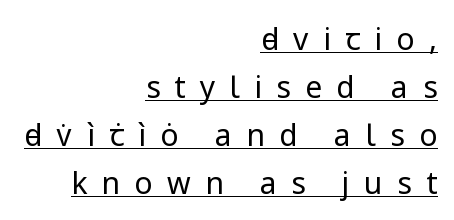
This sample is right-justified, so line beginnings fall wherever the words allow. Style check: upright. The typesetting does not lean heavy: it is not bold. The passage shown is typed in a proportional face where columns would drift.
